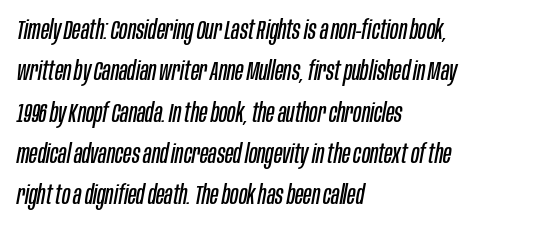
The face used here has a pronounced slope to its letters. The vertical gap from one line to the next is medium. The gaps between neighbouring characters are ordinary and unremarkable. No extra ink here — the face is not bold. Plain, unruled lines of type. Is the block centered? No — it sits flush against the left margin.
